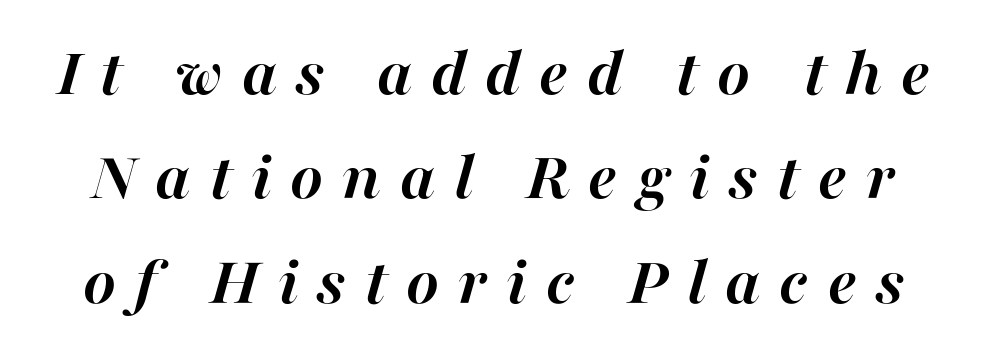
Q: Is the text bold? A: Yes.
Q: Is the text italic (slanted)? A: Yes, it leans right by about 16 degrees.
Q: Is the text underlined? A: No.
Q: Is the spacing between letters normal or unusually wide? A: Unusually wide.
Q: Is the spacing between lines tight, normal or loose? A: Normal.
Q: Width (condensed, normal, or wide)? A: Normal.
Q: Stroke contrast? A: High.
Q: x-height? A: Medium.
Q: Monospaced? A: No.
